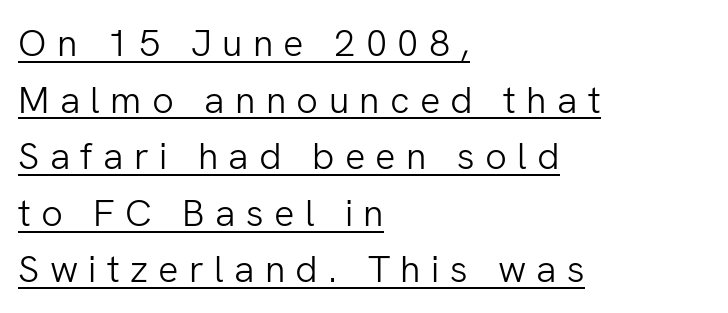
Q: Is the text bold? A: No.
Q: Is the text italic (slanted)? A: No, it is upright.
Q: Is the typeface a serif or a sans-serif typeface? A: Sans-serif.
Q: Is the text underlined? A: Yes.
Q: How is the paragraph aligned? A: Left-aligned.
Q: Is the spacing between letters normal or unusually wide? A: Unusually wide.
Q: Is the spacing between lines tight, normal or loose? A: Normal.
Q: Width (condensed, normal, or wide)? A: Normal.
Q: Stroke contrast? A: Low.
Q: x-height? A: Medium.
Q: Monospaced? A: No.
